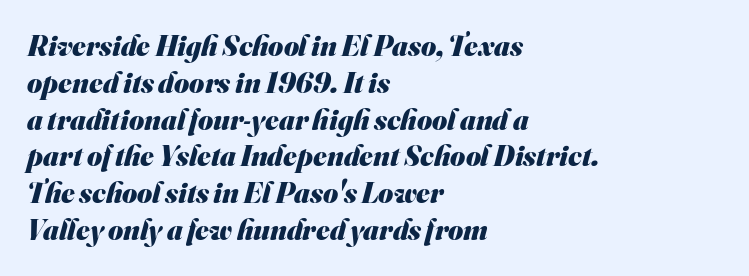
The image shows 29 px heavy sans-serif type; set left-aligned, normal line spacing (1.27x), normal letter spacing, not underlined; medium stroke contrast and a small x-height.
